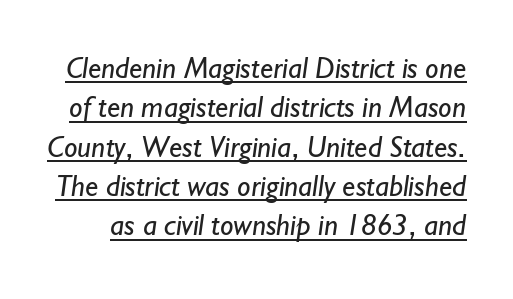
{"serif": "no", "bold": "no", "weight": "regular", "width": "normal", "stroke_contrast": "low", "x_height": "small", "monospaced": "no", "underline": "yes", "line_spacing": "normal", "line_spacing_ratio": 1.31, "letter_spacing": "normal", "letter_spacing_em": 0.0, "glyph_px": 30}
